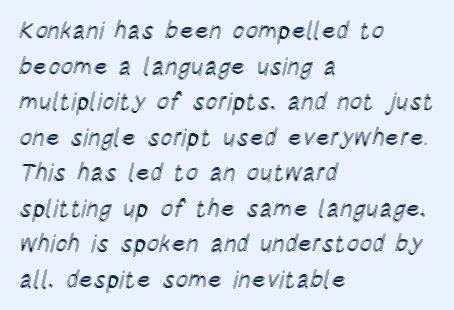
The image shows 24 px text type; set left-aligned, normal line spacing (1.48x), normal letter spacing, not underlined.
